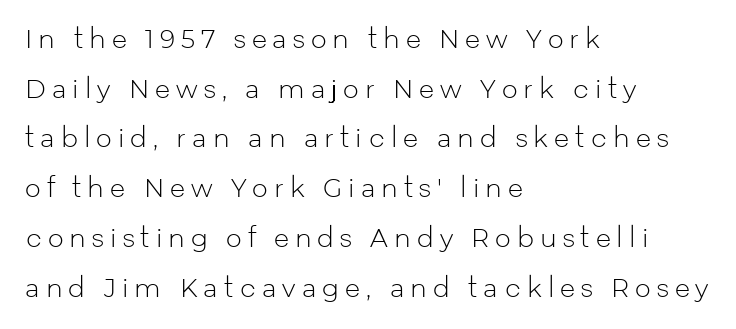
Q: Is the text bold? A: No.
Q: Is the text italic (slanted)? A: No, it is upright.
Q: Is the text underlined? A: No.
Q: How is the paragraph aligned? A: Left-aligned.
Q: Is the spacing between letters normal or unusually wide? A: Unusually wide.
Q: Is the spacing between lines tight, normal or loose? A: Loose.
